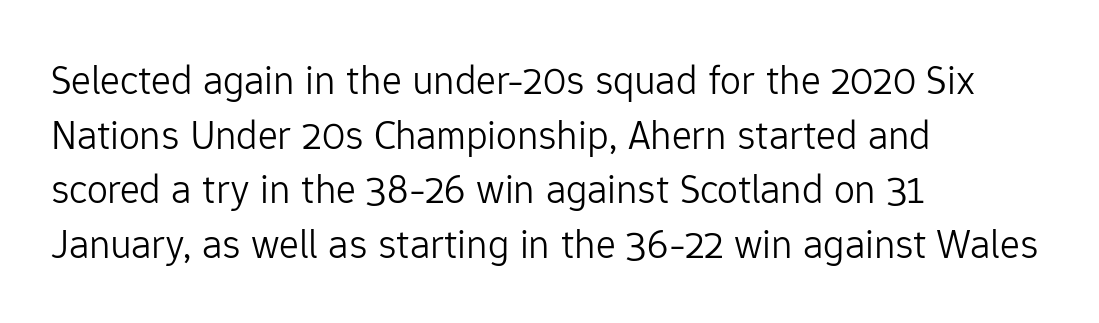
Serifs: no, the terminals of the letterforms are clean. Compared with a typical body face, this is equally light or lighter still. Line spacing here is normal. Each letter keeps its own natural width here, so spacing adapts to shape. Caption: multi-line text, flush left, ragged right.
